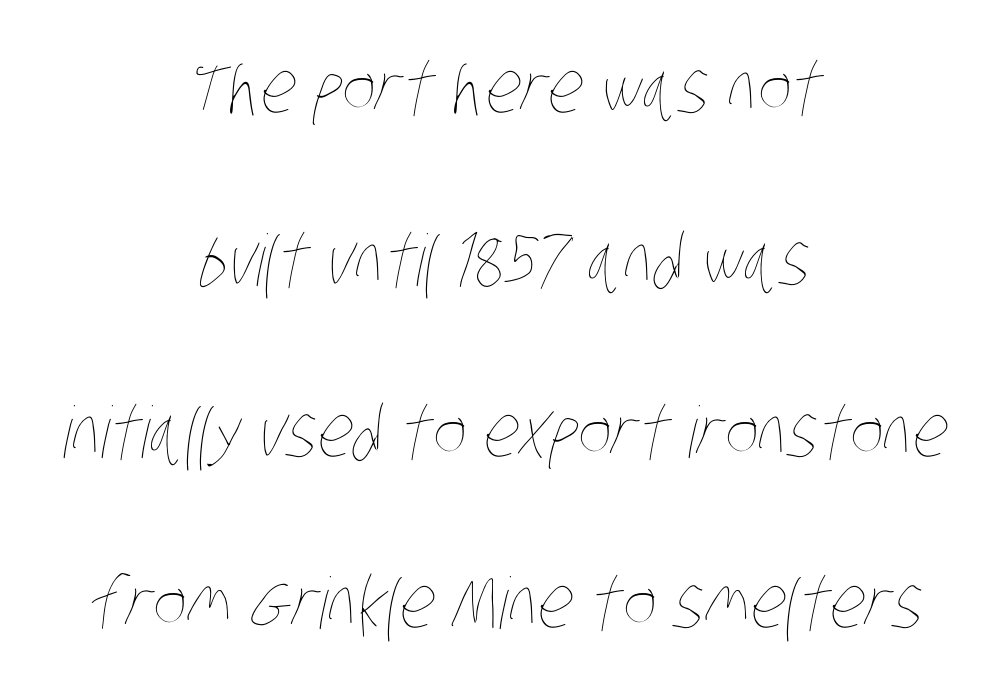
Q: Is the text bold? A: No.
Q: Is the text underlined? A: No.
Q: How is the paragraph aligned? A: Centered.
Q: Is the spacing between letters normal or unusually wide? A: Normal.
Q: Is the spacing between lines tight, normal or loose? A: Loose.
Q: Width (condensed, normal, or wide)? A: Condensed.
Q: Stroke contrast? A: Low.
Q: x-height? A: Large.
Q: Monospaced? A: No.
